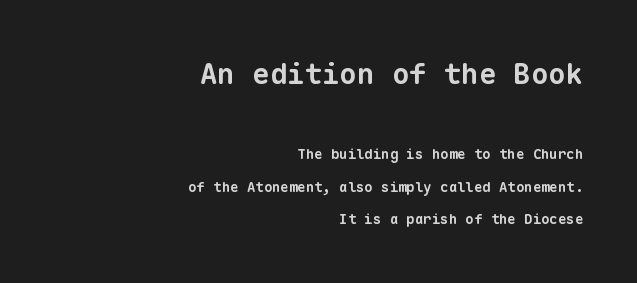
{"serif": "no", "bold": "yes", "weight": "bold", "width": "normal", "stroke_contrast": "low", "x_height": "medium", "monospaced": "yes", "underline": "no", "align": "right", "line_spacing": "loose", "line_spacing_ratio": 2.31, "letter_spacing": "normal", "letter_spacing_em": 0.0, "larger_block": "first", "size_ratio": 2.07, "glyph_px": 29}
